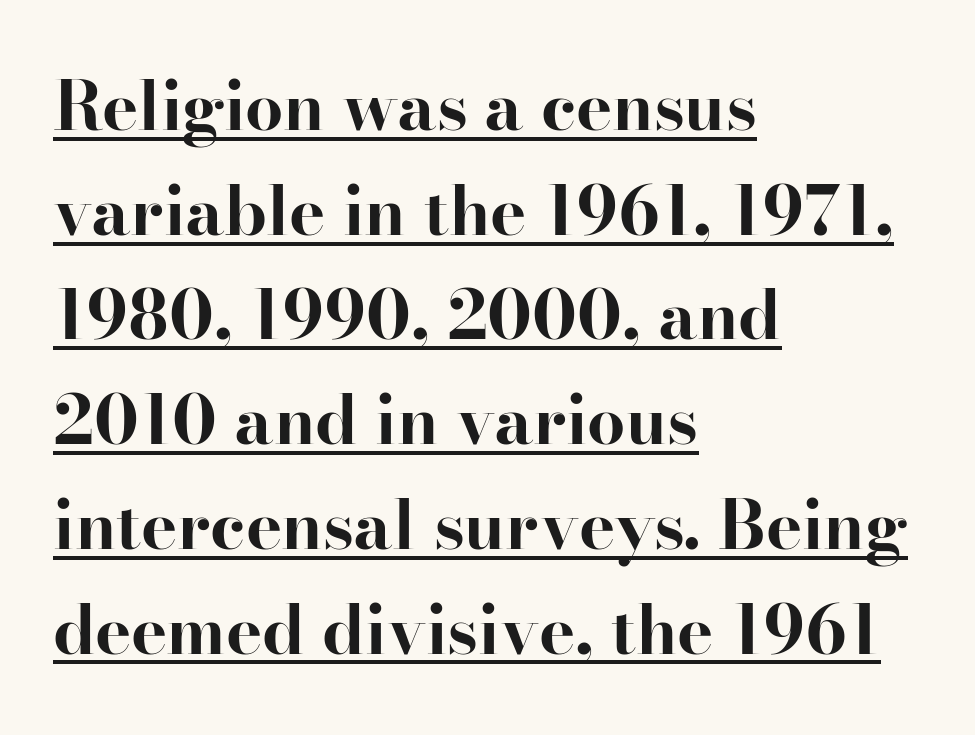
The image shows 68 px bold serif type, upright; set left-aligned, normal line spacing (1.54x), normal letter spacing, underlined; high stroke contrast and a small x-height.
